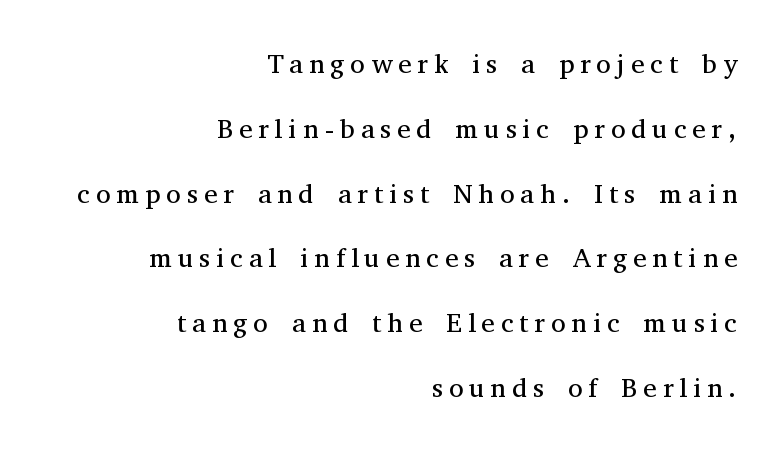
{"italic": "no", "bold": "no", "underline": "no", "align": "right", "line_spacing": "loose", "line_spacing_ratio": 2.4, "letter_spacing": "wide", "letter_spacing_em": 0.22, "glyph_px": 27}
